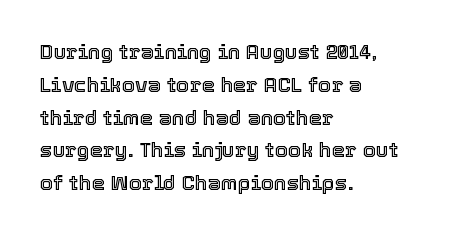
{"italic": "no", "underline": "no", "align": "left", "line_spacing": "normal", "line_spacing_ratio": 1.56, "letter_spacing": "normal", "letter_spacing_em": 0.0, "glyph_px": 21}
